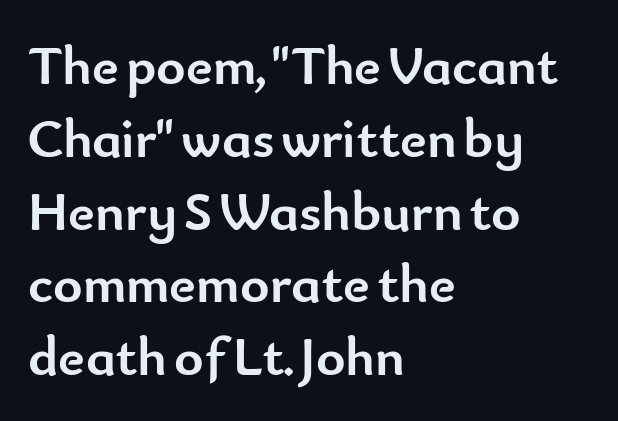
In terms of posture, this sample is upright. The paragraph shown leans on its left margin. This block has exactly the height ordinary leading produces. Looks like regular typesetting: each glyph gets only the width it needs. The designer went with a sans here, leaving each stem footless.
